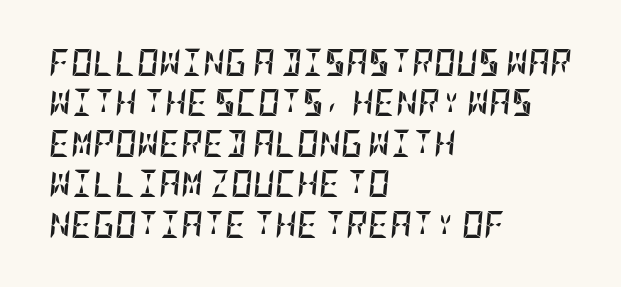
The image shows 27 px bold type, italic (leaning right); set left-aligned, normal line spacing (1.5x), normal letter spacing, not underlined.
